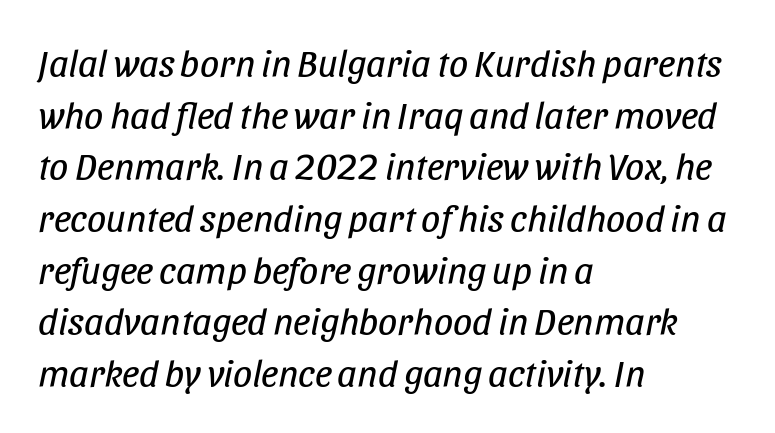
{"italic": "yes", "lean": "right", "slant_degrees": 11, "bold": "no", "weight": "regular", "width": "condensed", "stroke_contrast": "low", "x_height": "large", "monospaced": "no", "underline": "no", "align": "left", "line_spacing": "normal", "line_spacing_ratio": 1.36, "letter_spacing": "normal", "letter_spacing_em": 0.0, "glyph_px": 38}
